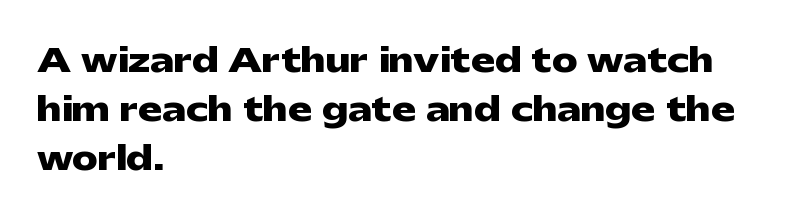
Q: Is the text bold? A: Yes.
Q: Is the text italic (slanted)? A: No, it is upright.
Q: Is the typeface a serif or a sans-serif typeface? A: Sans-serif.
Q: Is the text underlined? A: No.
Q: How is the paragraph aligned? A: Left-aligned.
Q: Is the spacing between letters normal or unusually wide? A: Normal.
Q: Is the spacing between lines tight, normal or loose? A: Normal.
Q: Width (condensed, normal, or wide)? A: Wide.
Q: Stroke contrast? A: Low.
Q: x-height? A: Medium.
Q: Monospaced? A: No.
